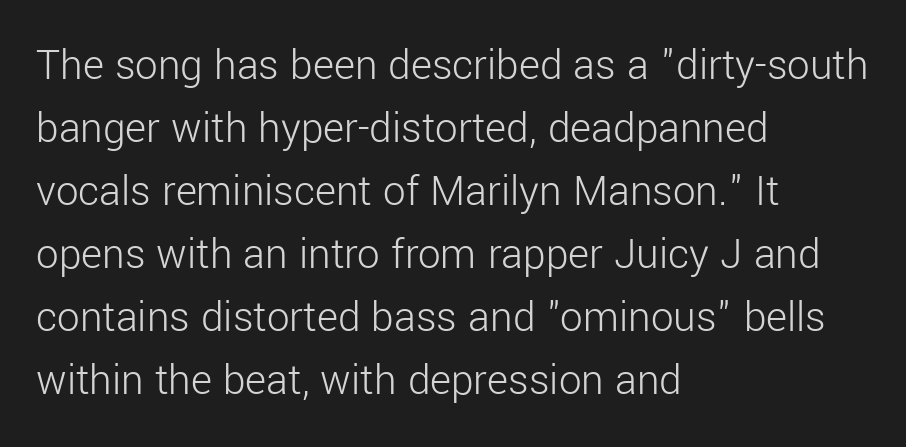
The image shows 45 px light sans-serif type, upright; set left-aligned, normal line spacing (1.4x), normal letter spacing, not underlined; low stroke contrast and a medium x-height.
